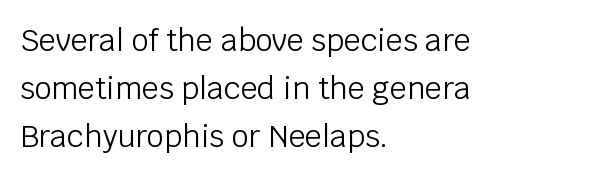
Q: Is the text bold? A: No.
Q: Is the text italic (slanted)? A: No, it is upright.
Q: Is the typeface a serif or a sans-serif typeface? A: Sans-serif.
Q: Is the text underlined? A: No.
Q: How is the paragraph aligned? A: Left-aligned.
Q: Is the spacing between letters normal or unusually wide? A: Normal.
Q: Is the spacing between lines tight, normal or loose? A: Normal.
Q: Width (condensed, normal, or wide)? A: Normal.
Q: Stroke contrast? A: Low.
Q: x-height? A: Large.
Q: Monospaced? A: No.
